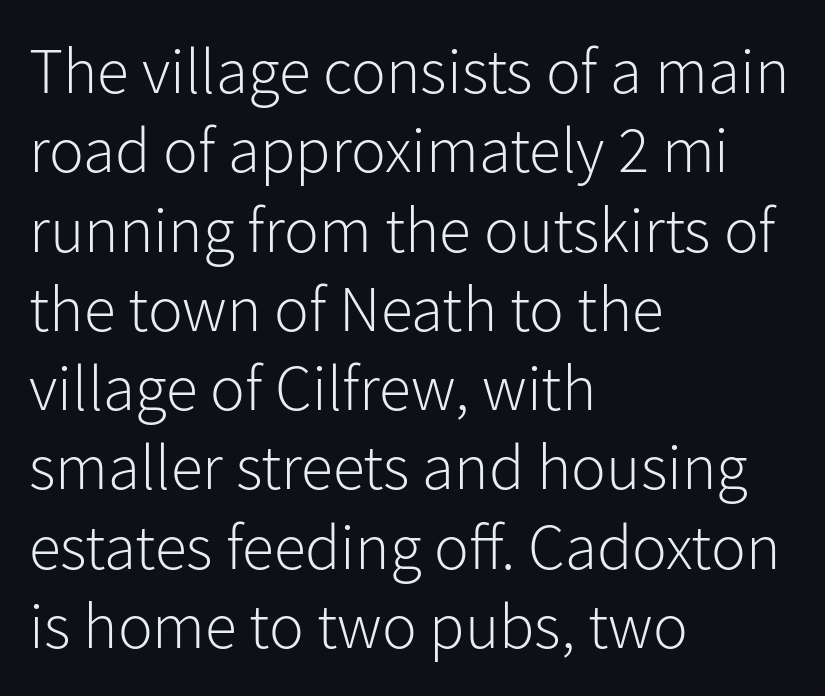
The image shows 65 px light sans-serif type, upright; set left-aligned, line spacing 1.22x, normal letter spacing, not underlined; low stroke contrast and a medium x-height.
